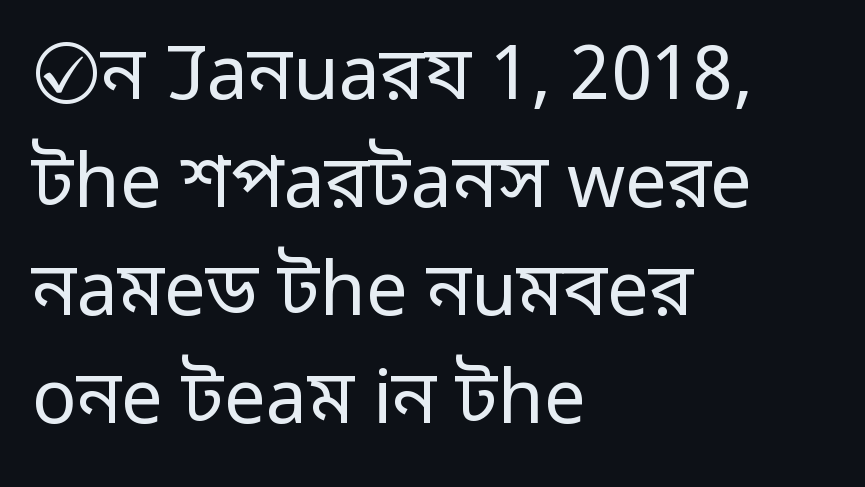
The text block is weighted toward the left margin, trailing off unevenly rightward. This rendering features lettering with no underline. No heavy texture on the line: the type isn't bold. Rendered with straight, roman letterforms. Typographically, this falls in the sans-serif category. Interline gaps are of average width in this sample.
